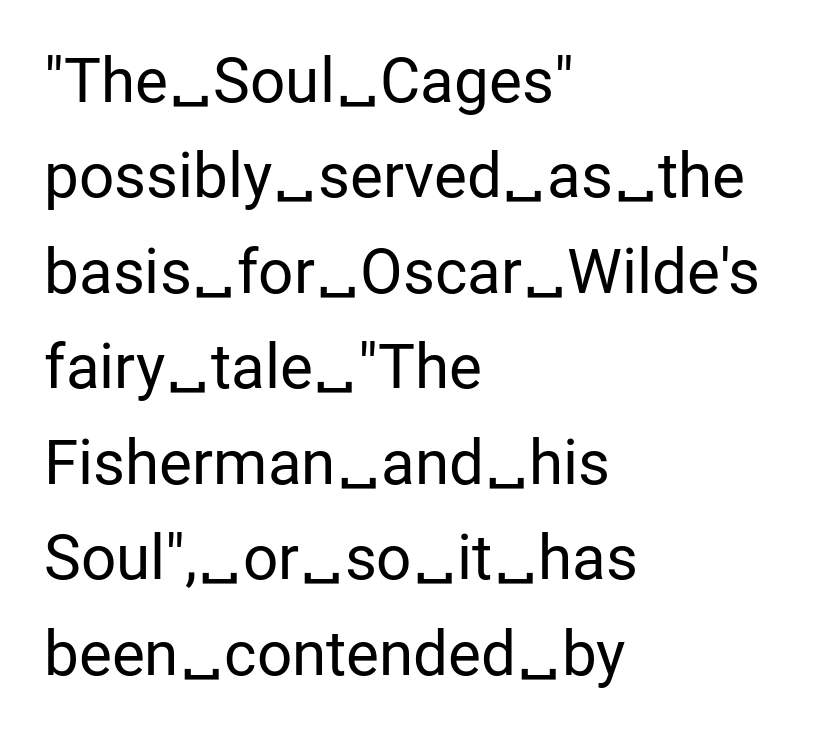
{"serif": "no", "italic": "no", "bold": "no", "weight": "regular", "width": "normal", "stroke_contrast": "low", "x_height": "medium", "monospaced": "no", "underline": "no", "align": "left", "line_spacing": "normal", "line_spacing_ratio": 1.54, "letter_spacing": "normal", "letter_spacing_em": 0.0, "glyph_px": 62}
